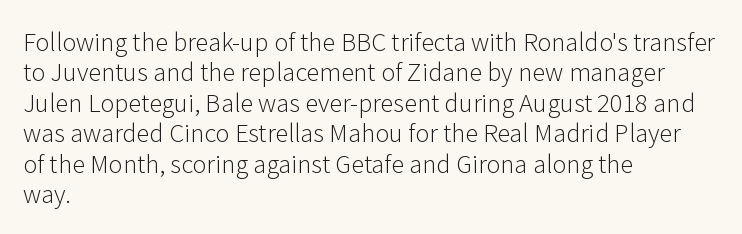
{"italic": "no", "bold": "no", "underline": "no", "align": "left", "line_spacing": "normal", "line_spacing_ratio": 1.27, "letter_spacing": "normal", "letter_spacing_em": 0.0, "glyph_px": 24}
